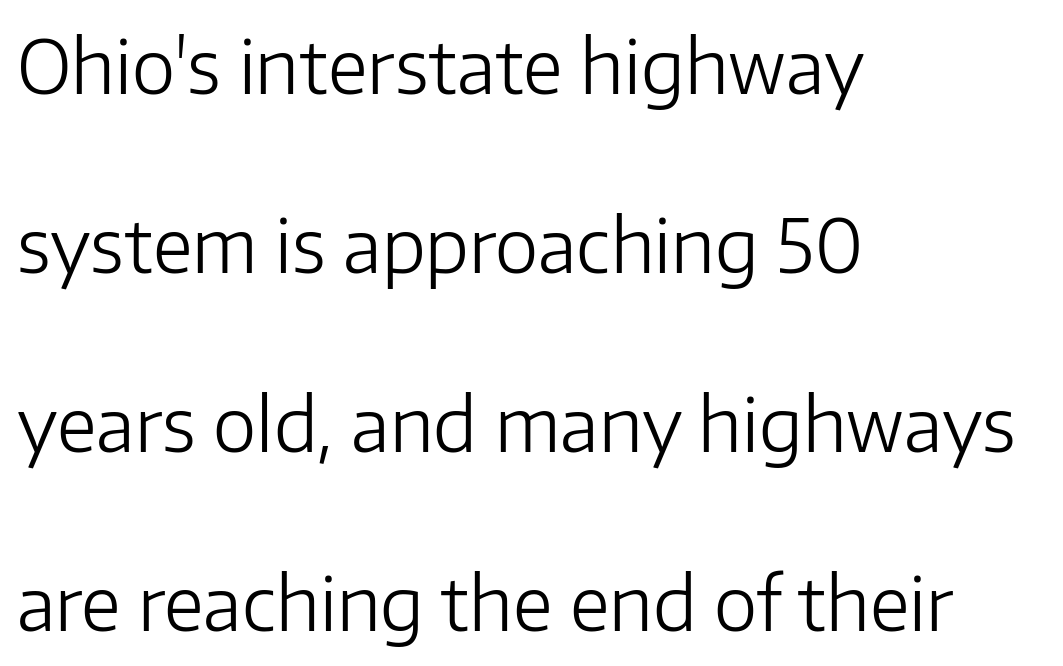
Each letter's strokes conclude bluntly, with no projecting serifs. Rule under the text: the space is simply empty. These lines are rendered in a variable-pitch font. How would I describe the line gaps? Wide and relaxed. Weight class: somewhere from thin through regular. Layout note: lines flush left.
